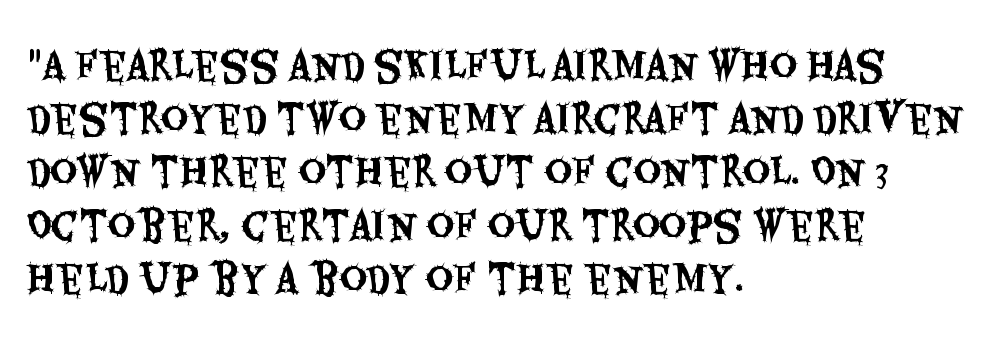
These lines were composed using upright roman letters. The letterforms sit shoulder to shoulder at normal distance. Is this a fixed-width face? No — the glyphs have proportional, varying widths. Each letter's strokes conclude bluntly, with no projecting serifs. Caption: multi-line text, flush left, ragged right.
